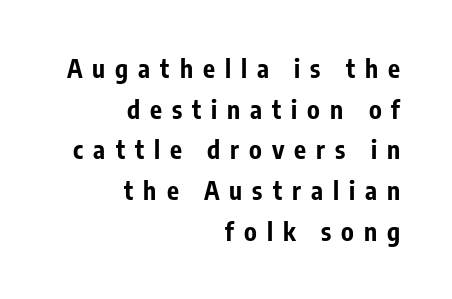
Q: Is the text bold? A: Yes.
Q: Is the text italic (slanted)? A: No, it is upright.
Q: Is the text underlined? A: No.
Q: How is the paragraph aligned? A: Right-aligned.
Q: Is the spacing between letters normal or unusually wide? A: Unusually wide.
Q: Is the spacing between lines tight, normal or loose? A: Normal.
